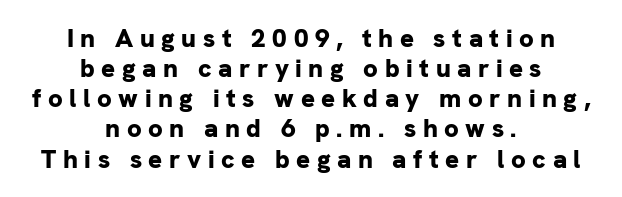
The image shows 26 px bold type, upright; set centered, line spacing 1.16x, unusually wide letter spacing (+0.25 em), not underlined.
